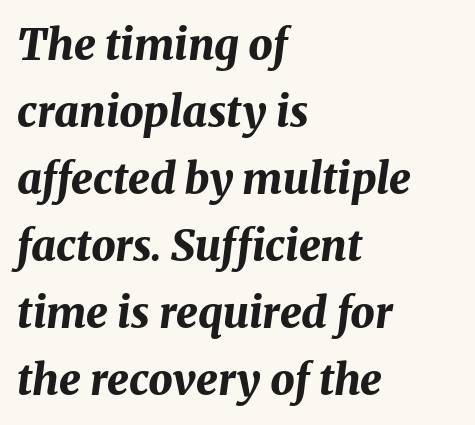
The type is set solid horizontally, with unmodified tracking. One glance says typical: line gaps are just what's usual. Tall strokes in this sample are angled rather than plumb. Type without underlining.
